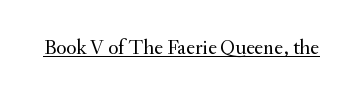
Italic: no, the glyphs are upright roman. You can see a thin bar hugging the bottom of the glyphs. Nothing heavy about these letters — not bold at all. Look at the tracking — it's just the regular setting, nothing added.
